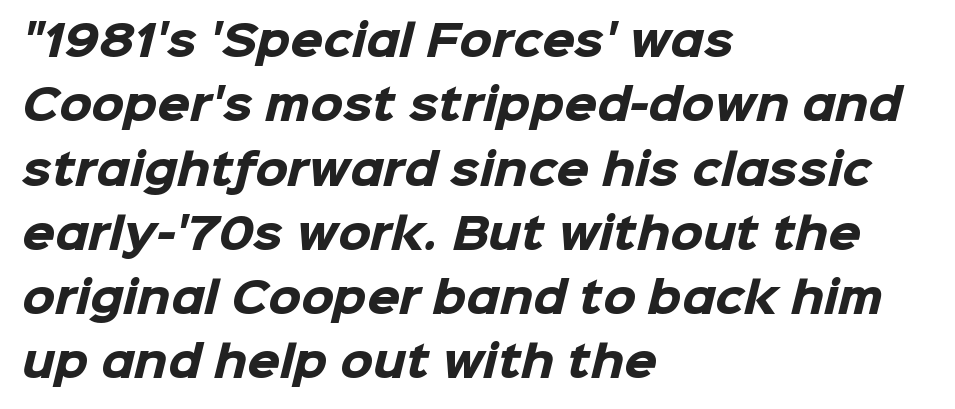
The image shows 42 px heavy sans-serif type; set left-aligned, normal line spacing (1.53x), normal letter spacing, not underlined; low stroke contrast and a medium x-height.
